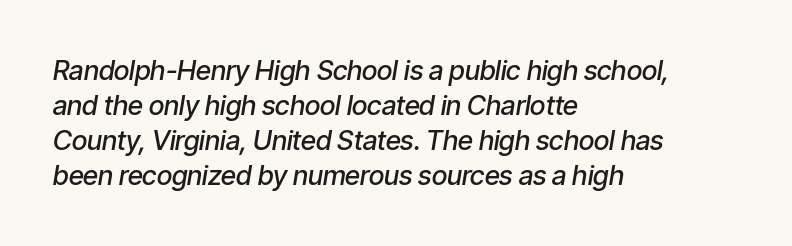
The image shows 27 px text type, italic (leaning right); set left-aligned, normal line spacing (1.3x), normal letter spacing, not underlined.
